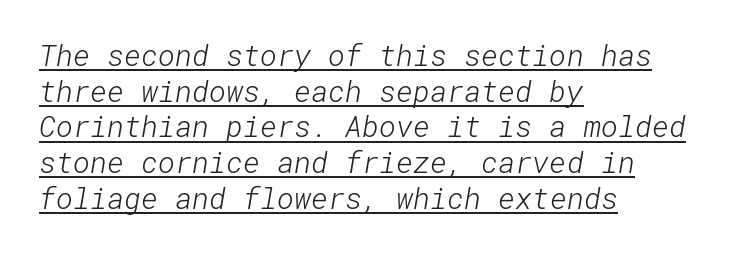
The image shows 29 px light sans-serif type; set left-aligned, line spacing 1.23x, normal letter spacing, underlined; low stroke contrast and a medium x-height.
